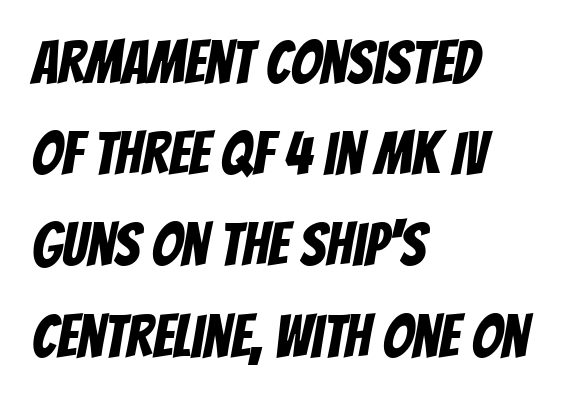
The image shows 60 px condensed sans-serif type; set left-aligned, normal line spacing (1.52x), normal letter spacing, not underlined; low stroke contrast and a large x-height.
